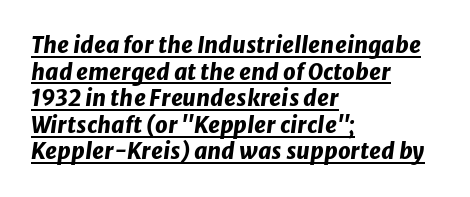
{"italic": "yes", "lean": "right", "slant_degrees": 8, "bold": "yes", "underline": "yes", "align": "left", "line_spacing_ratio": 1.21, "letter_spacing": "normal", "letter_spacing_em": 0.0, "glyph_px": 22}
